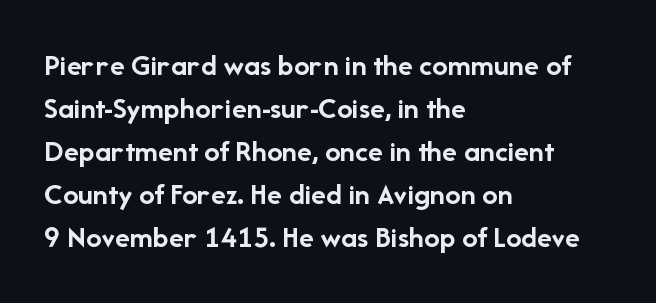
The lettering stays uniformly vertical, giving the passage a roman look. In terms of letterspacing, this is plain default setting. Line spacing here is normal. Serif or sans? Sans — the stroke terminals are bare.
